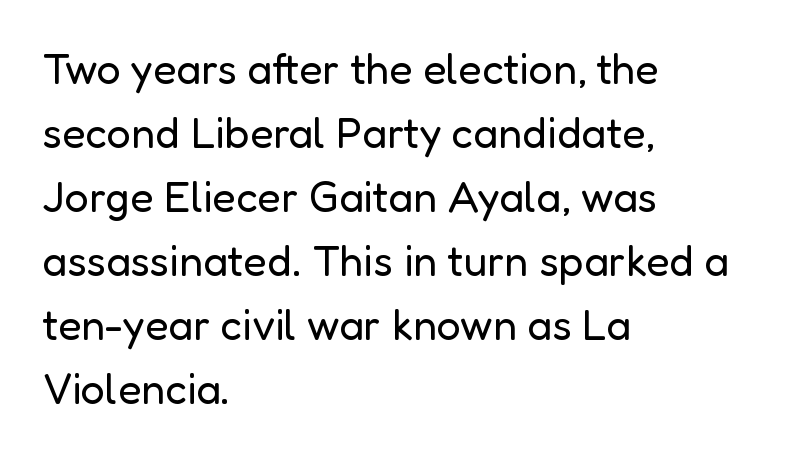
{"serif": "no", "italic": "no", "bold": "no", "weight": "regular", "width": "normal", "stroke_contrast": "low", "x_height": "medium", "monospaced": "no", "underline": "no", "align": "left", "line_spacing": "normal", "line_spacing_ratio": 1.49, "letter_spacing": "normal", "letter_spacing_em": 0.0, "glyph_px": 43}
